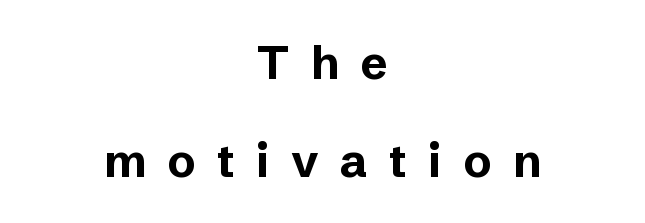
In terms of weight, the rendering is a true, heavy bold. Each letter keeps its own natural width here, so spacing adapts to shape. These lines stack symmetrically, like a column narrowing and widening about its center. Quick note: underline off. Does the lettering tilt? It doesn't — this is upright.
